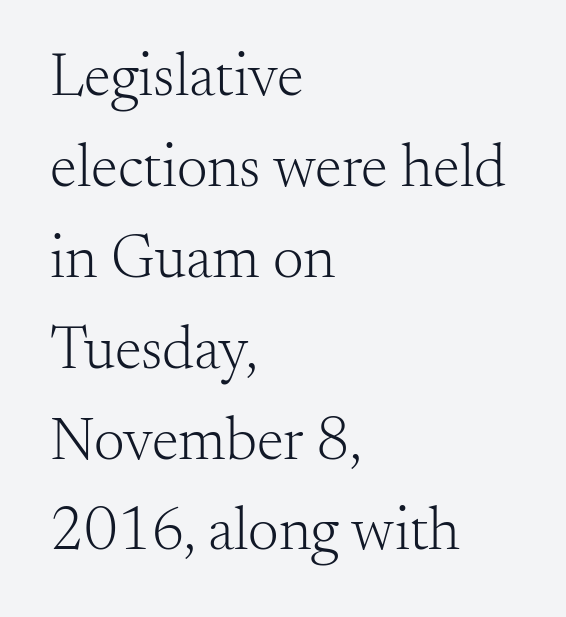
Q: Is the text bold? A: No.
Q: Is the text italic (slanted)? A: No, it is upright.
Q: Is the typeface a serif or a sans-serif typeface? A: Serif.
Q: Is the text underlined? A: No.
Q: How is the paragraph aligned? A: Left-aligned.
Q: Is the spacing between letters normal or unusually wide? A: Normal.
Q: Is the spacing between lines tight, normal or loose? A: Normal.
Q: Width (condensed, normal, or wide)? A: Normal.
Q: Stroke contrast? A: Medium.
Q: x-height? A: Small.
Q: Monospaced? A: No.
